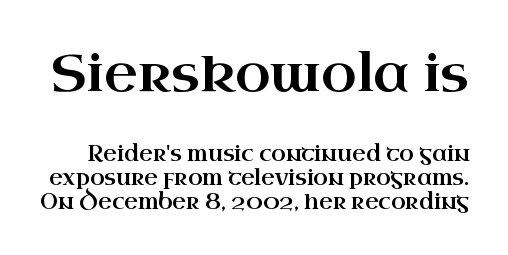
Rule under the text: the space is simply empty. Spacing verdict: proportional, widths tailored to each character. Characters follow at the spacing the type designer built in. Look at the bottom of the vertical strokes: they flare into serifs here. Is there any slant? The stems are plumb. Rows of type sit shoulder to shoulder in the vertical direction.
